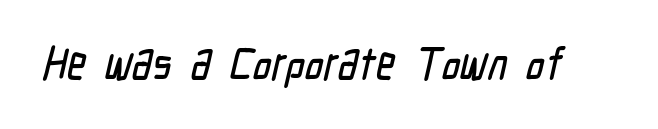
Q: Is the typeface a serif or a sans-serif typeface? A: Sans-serif.
Q: Is the text underlined? A: No.
Q: Is the spacing between letters normal or unusually wide? A: Normal.
Q: Width (condensed, normal, or wide)? A: Condensed.
Q: Stroke contrast? A: Low.
Q: x-height? A: Medium.
Q: Monospaced? A: No.
